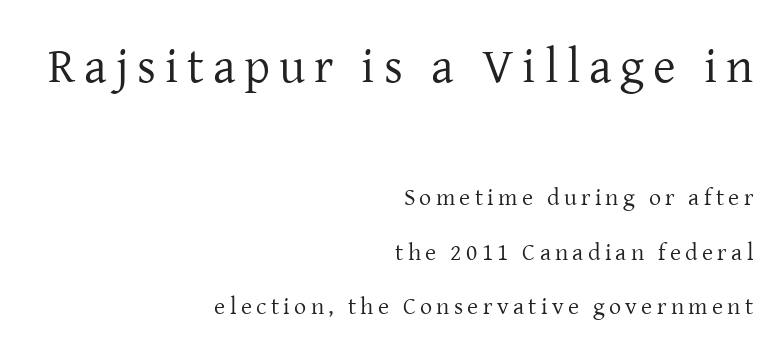
{"serif": "yes", "italic": "no", "bold": "no", "weight": "regular", "width": "normal", "stroke_contrast": "low", "x_height": "medium", "monospaced": "no", "underline": "no", "align": "right", "line_spacing": "loose", "line_spacing_ratio": 2.27, "larger_block": "first", "size_ratio": 2.04, "glyph_px": 49}
